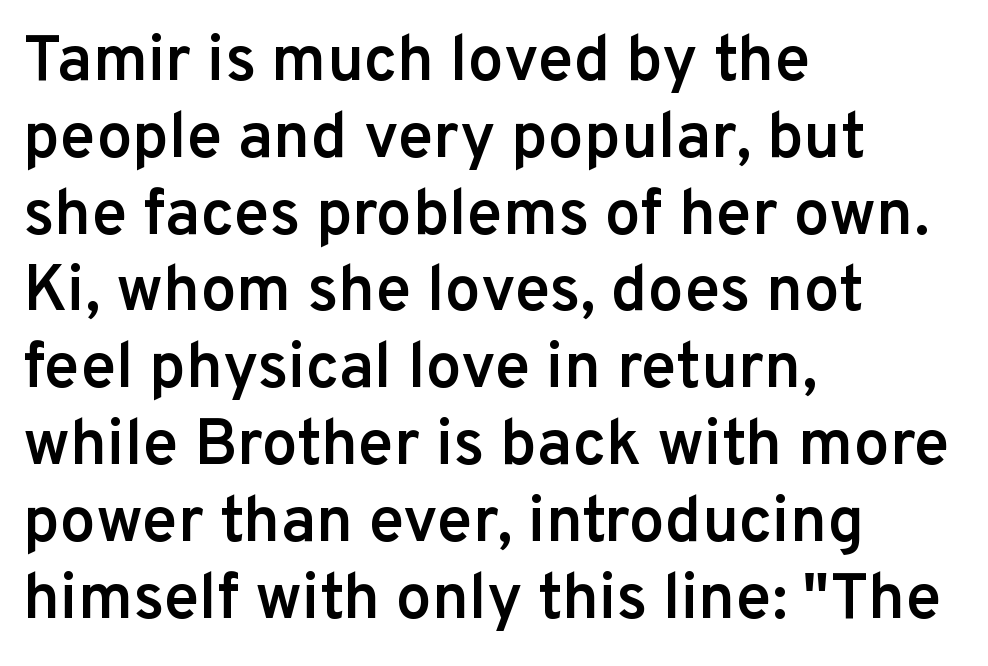
Q: Is the text bold? A: Semi-bold.
Q: Is the text italic (slanted)? A: No, it is upright.
Q: Is the typeface a serif or a sans-serif typeface? A: Sans-serif.
Q: Is the text underlined? A: No.
Q: How is the paragraph aligned? A: Left-aligned.
Q: Is the spacing between letters normal or unusually wide? A: Normal.
Q: Width (condensed, normal, or wide)? A: Normal.
Q: Stroke contrast? A: Low.
Q: x-height? A: Medium.
Q: Monospaced? A: No.
